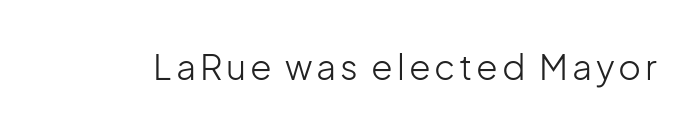
The image shows 35 px light sans-serif type, upright; set not underlined; low stroke contrast and a medium x-height.
